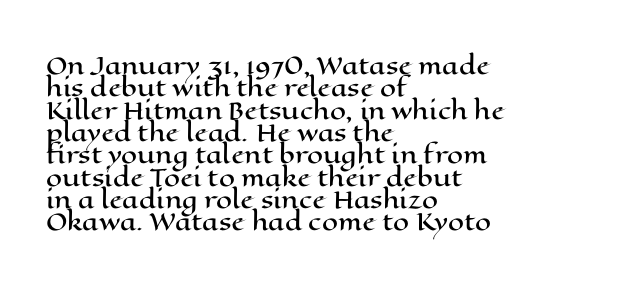
{"italic": "no", "underline": "no", "align": "left", "line_spacing": "tight", "line_spacing_ratio": 0.97, "letter_spacing": "normal", "letter_spacing_em": 0.0, "glyph_px": 23}
